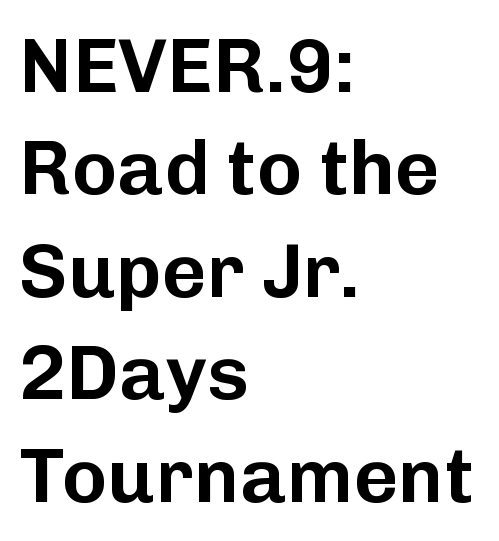
Q: Is the text italic (slanted)? A: No, it is upright.
Q: Is the typeface a serif or a sans-serif typeface? A: Sans-serif.
Q: Is the text underlined? A: No.
Q: How is the paragraph aligned? A: Left-aligned.
Q: Is the spacing between letters normal or unusually wide? A: Normal.
Q: Is the spacing between lines tight, normal or loose? A: Normal.
Q: Width (condensed, normal, or wide)? A: Normal.
Q: Stroke contrast? A: Low.
Q: x-height? A: Medium.
Q: Monospaced? A: No.
